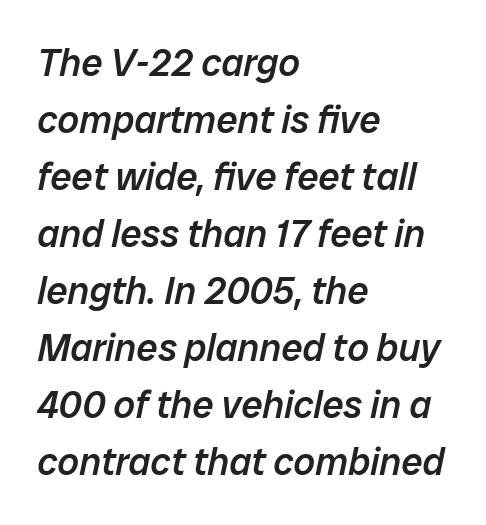
The image shows 38 px semibold type, italic (leaning right); set left-aligned, normal line spacing (1.5x), normal letter spacing, not underlined; low stroke contrast and a medium x-height.
